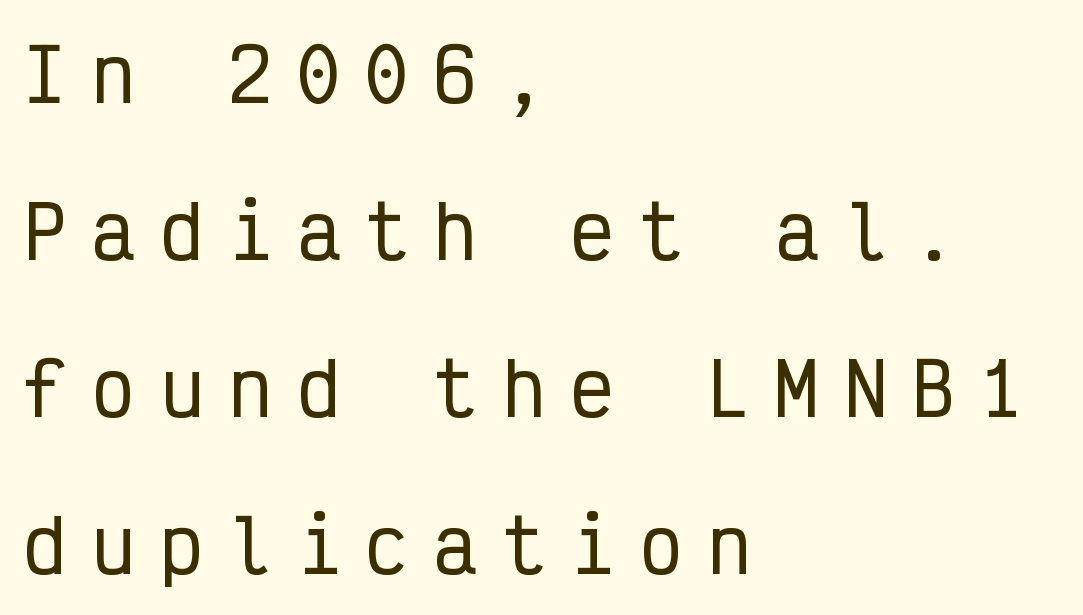
Q: Is the text italic (slanted)? A: No, it is upright.
Q: Is the typeface a serif or a sans-serif typeface? A: Sans-serif.
Q: Is the text underlined? A: No.
Q: How is the paragraph aligned? A: Left-aligned.
Q: Is the spacing between letters normal or unusually wide? A: Unusually wide.
Q: Is the spacing between lines tight, normal or loose? A: Loose.
Q: Width (condensed, normal, or wide)? A: Condensed.
Q: Stroke contrast? A: Low.
Q: x-height? A: Medium.
Q: Monospaced? A: Yes.
